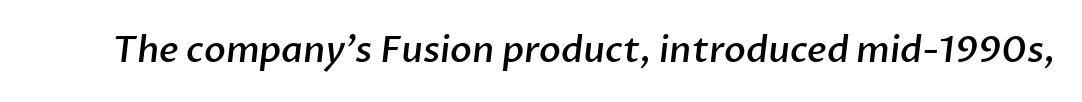
The image shows 36 px semibold sans-serif type; set normal letter spacing, not underlined; low stroke contrast and a medium x-height.
